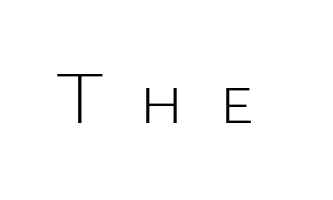
The type family on display is of the sans-serif kind. Anything drawn beneath the words? Only blank space. Unlike italic type, these characters show no tilt at all. Summary of weight: not heavy and not bold.
